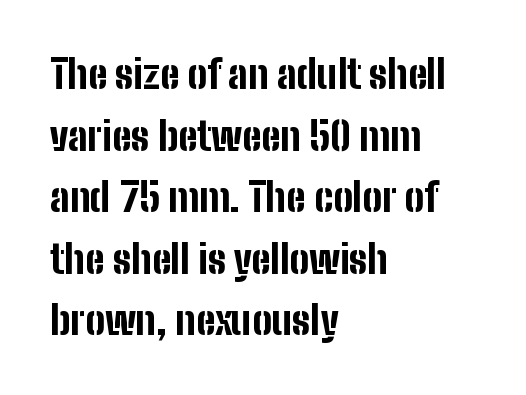
Plenty of ink on the page — the face is bold. The letters carry no serifs — their stems end cleanly without finishing strokes. All the whitespace from short lines collects on the right. Spacing between characters is what you'd get straight out of the box. Character widths vary here, with narrow letters taking less room than wide ones. The vertical gap from one line to the next is medium.
